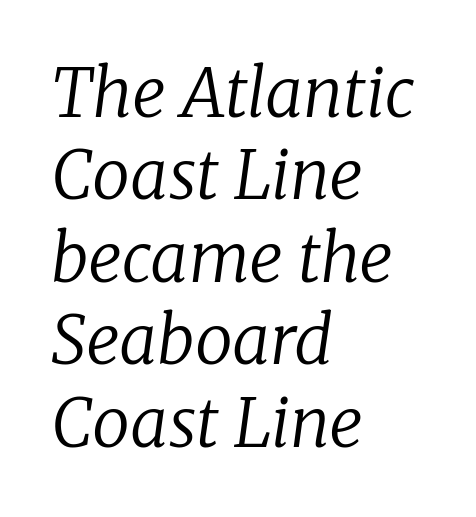
Q: Is the text bold? A: No.
Q: Is the text italic (slanted)? A: Yes, it leans right by about 8 degrees.
Q: Is the typeface a serif or a sans-serif typeface? A: Serif.
Q: Is the text underlined? A: No.
Q: How is the paragraph aligned? A: Left-aligned.
Q: Is the spacing between letters normal or unusually wide? A: Normal.
Q: Width (condensed, normal, or wide)? A: Normal.
Q: Stroke contrast? A: Low.
Q: x-height? A: Medium.
Q: Monospaced? A: No.
